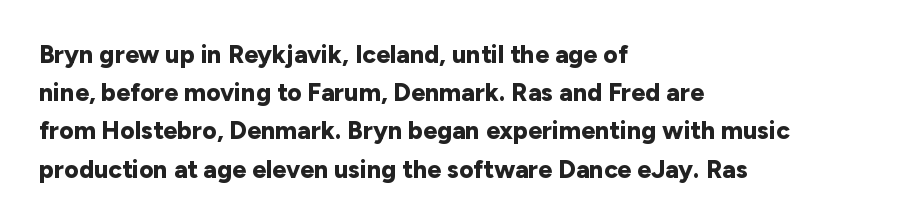
{"italic": "no", "bold": "yes", "underline": "no", "align": "left", "line_spacing": "normal", "line_spacing_ratio": 1.53, "letter_spacing": "normal", "letter_spacing_em": 0.0, "glyph_px": 25}
